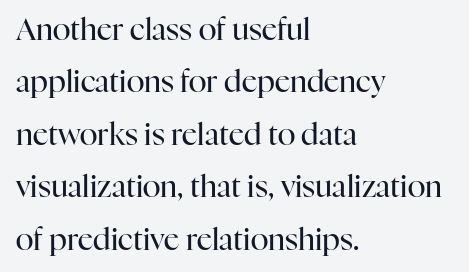
The image shows 30 px regular-weight serif type, upright; set left-aligned, line spacing 1.75x, normal letter spacing, not underlined; high stroke contrast and a medium x-height.
